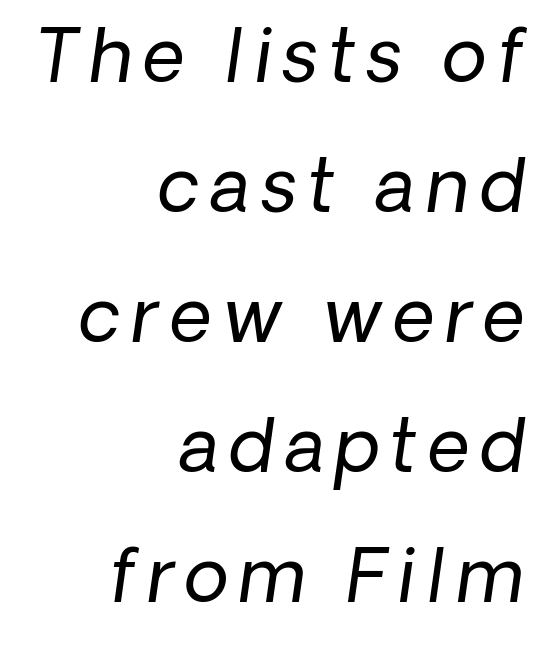
The image shows 73 px regular-weight sans-serif type; set right-aligned, line spacing 1.78x, not underlined; low stroke contrast and a medium x-height.
